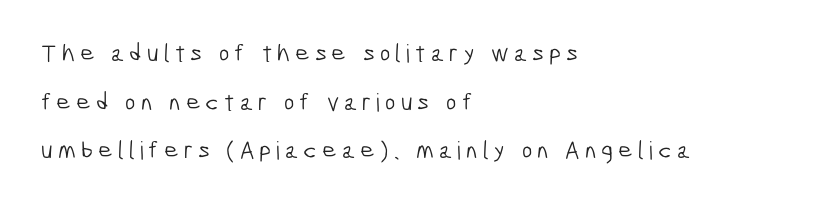
Q: Is the text bold? A: No.
Q: Is the text underlined? A: No.
Q: How is the paragraph aligned? A: Left-aligned.
Q: Is the spacing between letters normal or unusually wide? A: Unusually wide.
Q: Is the spacing between lines tight, normal or loose? A: Loose.
